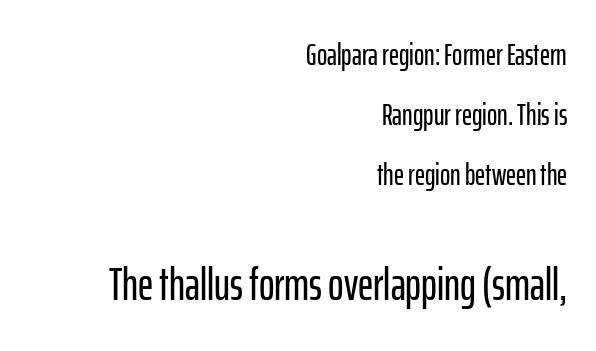
Successive baselines arrive slowly, with a big drop between each. No feet cap the strokes, marking this as sans-serif type. The emphasis by scale lands on block number two, below. The letters advance in unequal steps, a hallmark of proportional type.
